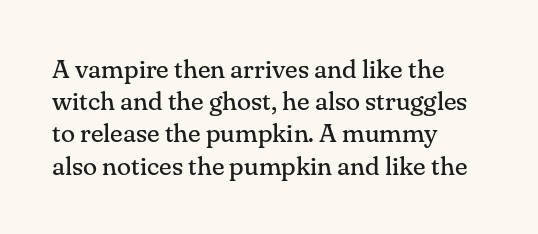
Q: Is the text bold? A: No.
Q: Is the text italic (slanted)? A: No, it is upright.
Q: Is the text underlined? A: No.
Q: How is the paragraph aligned? A: Left-aligned.
Q: Is the spacing between letters normal or unusually wide? A: Normal.
